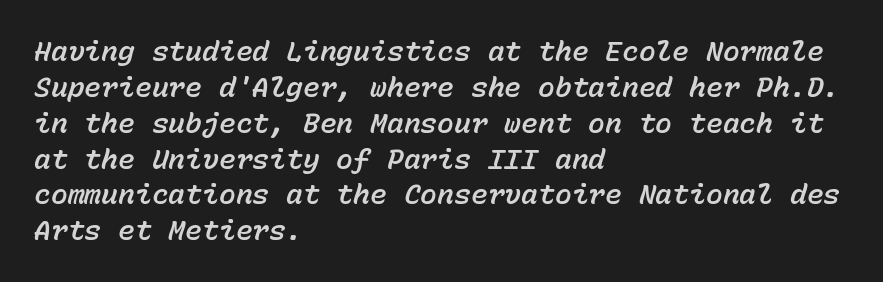
{"italic": "yes", "lean": "right", "slant_degrees": 15, "width": "normal", "stroke_contrast": "low", "x_height": "medium", "monospaced": "yes", "underline": "no", "align": "left", "line_spacing": "normal", "line_spacing_ratio": 1.28, "letter_spacing": "normal", "letter_spacing_em": 0.0, "glyph_px": 28}
